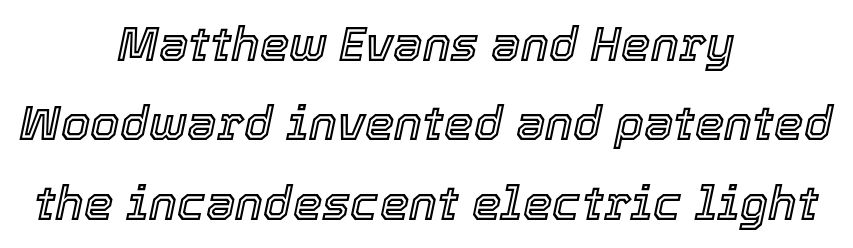
The image shows 47 px text type, italic (leaning right); set centered, normal line spacing (1.69x), normal letter spacing, not underlined; a medium x-height.
